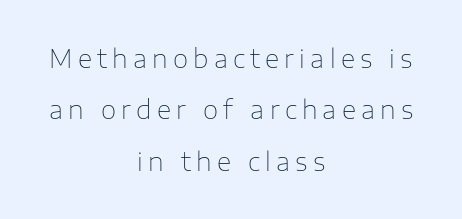
{"italic": "no", "bold": "no", "underline": "no", "align": "center", "line_spacing": "loose", "line_spacing_ratio": 2.06, "letter_spacing": "wide", "letter_spacing_em": 0.21, "glyph_px": 25}
